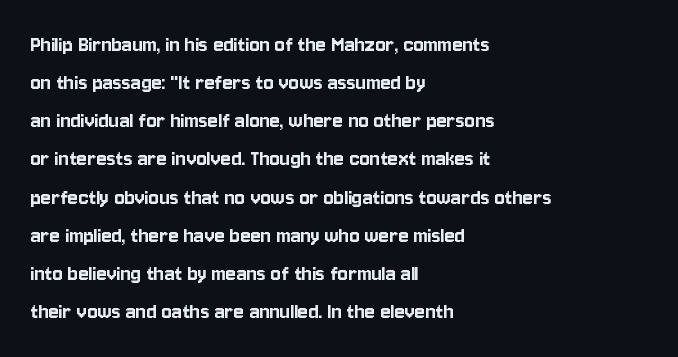
The image shows 24 px text type, upright; set left-aligned, normal line spacing (1.59x), normal letter spacing, not underlined.
